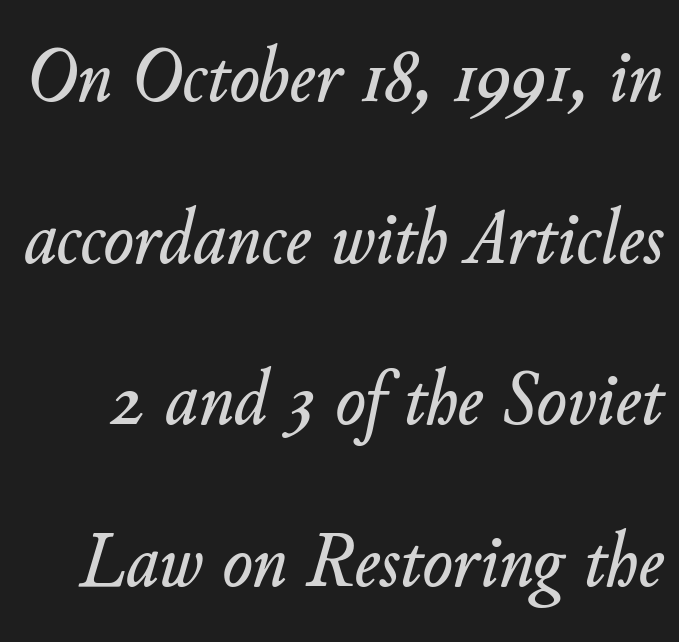
The image shows 80 px text type, italic (leaning right); set loose line spacing (2.02x), normal letter spacing, not underlined; low stroke contrast and a small x-height.
